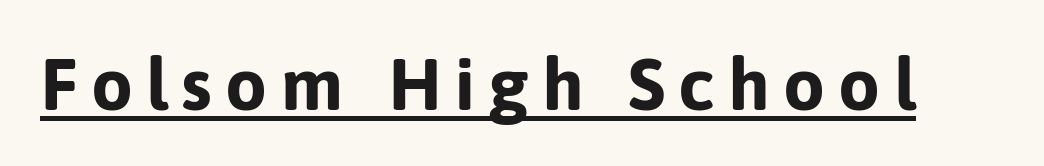
{"serif": "no", "italic": "no", "bold": "yes", "weight": "bold", "width": "normal", "stroke_contrast": "low", "x_height": "medium", "monospaced": "no", "underline": "yes", "glyph_px": 74}
